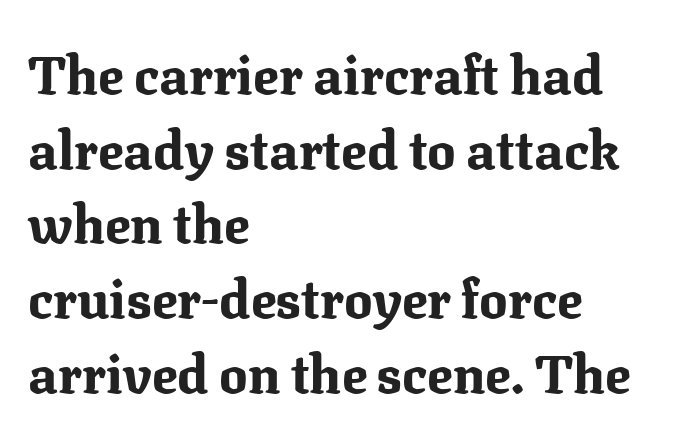
The image shows 53 px bold serif type, upright; set left-aligned, normal line spacing (1.41x), normal letter spacing, not underlined; medium stroke contrast and a medium x-height.
